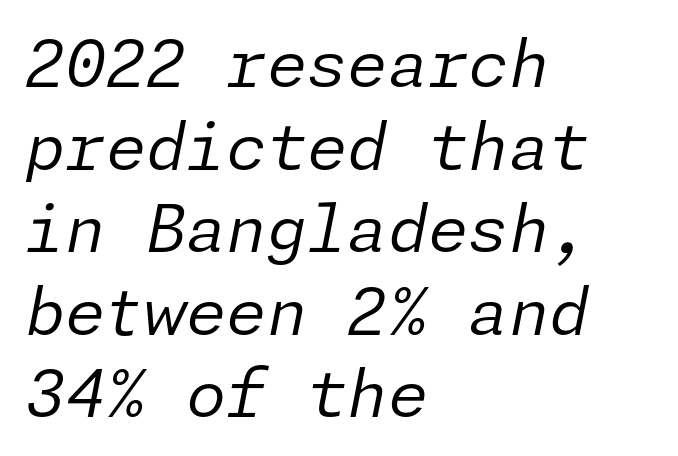
The letters look calm and open, with moderate or lighter stems. These lines were composed using italics. Layout note: lines flush left. Just letters on the line, the space beneath them empty.
